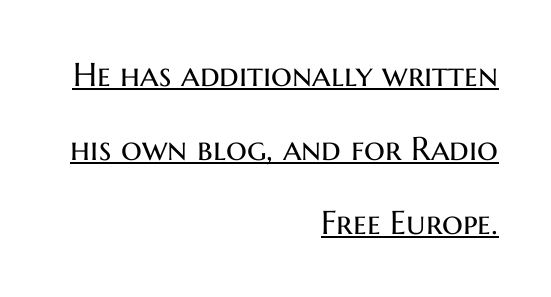
The image shows 33 px regular-weight sans-serif type, upright; set right-aligned, loose line spacing (2.24x), normal letter spacing, underlined; medium stroke contrast and a medium x-height.
